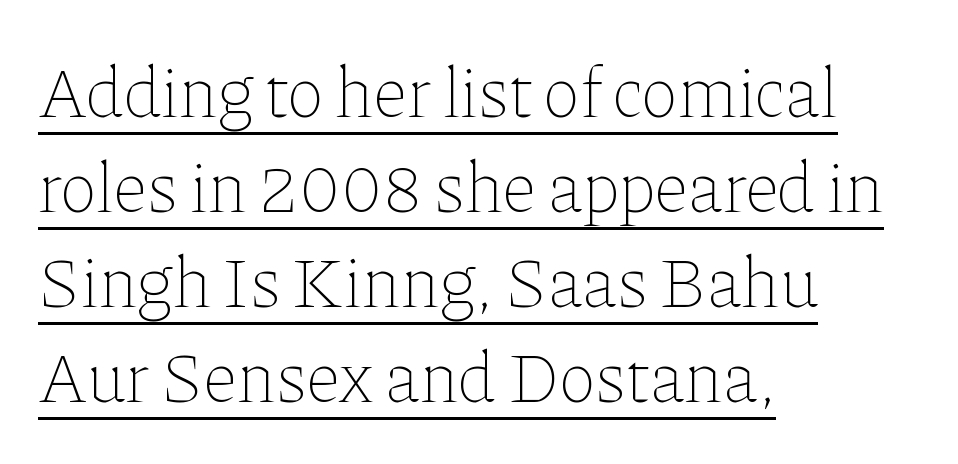
{"italic": "no", "bold": "no", "weight": "thin", "width": "normal", "stroke_contrast": "low", "x_height": "medium", "monospaced": "no", "underline": "yes", "align": "left", "line_spacing": "normal", "line_spacing_ratio": 1.34, "letter_spacing": "normal", "letter_spacing_em": 0.0, "glyph_px": 71}
